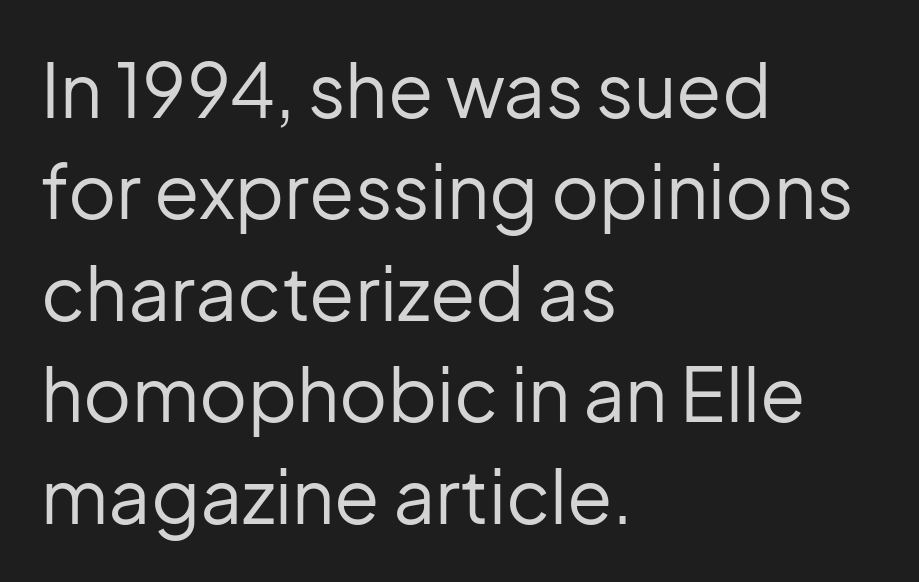
{"serif": "no", "italic": "no", "bold": "no", "weight": "regular", "width": "normal", "stroke_contrast": "low", "x_height": "medium", "monospaced": "no", "underline": "no", "align": "left", "line_spacing": "normal", "line_spacing_ratio": 1.37, "letter_spacing": "normal", "letter_spacing_em": 0.0, "glyph_px": 74}
